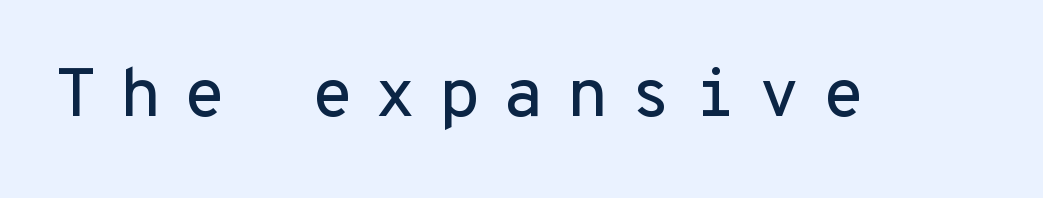
Descenders are the only things crossing below the line. The lettering holds an erect, upright posture throughout. Note: no serifs on the glyphs. There is plenty of visible air inserted between adjacent glyphs. Think of a typewriter: that constant character pitch is what you see here.
